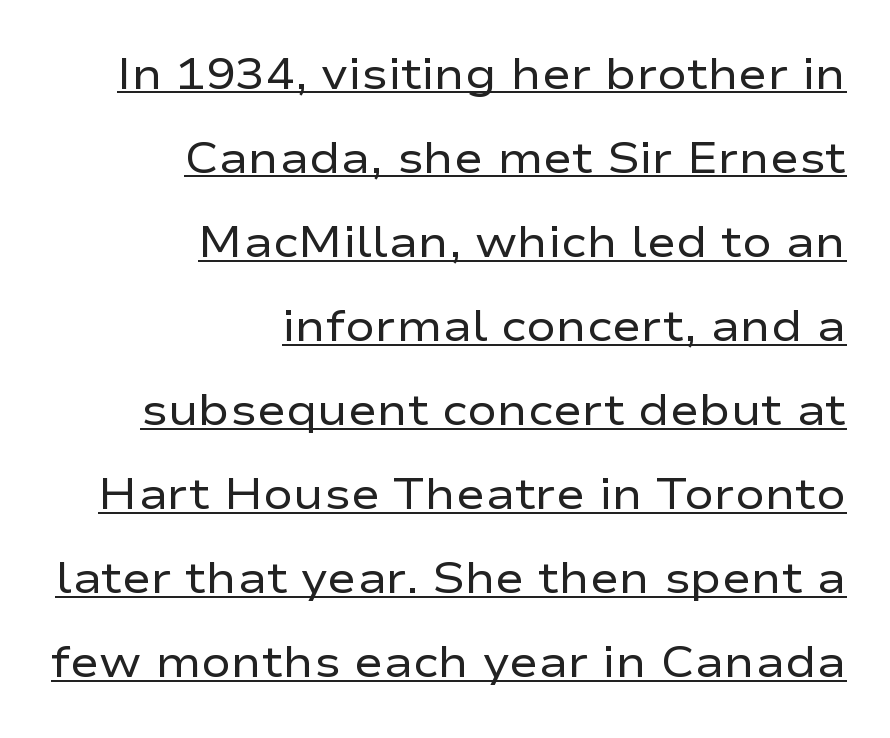
The font sits on the lighter half of the weight spectrum, regular included. The face used here is proportionally spaced, like ordinary book or web type. Quick note: underline on. No feet cap the strokes, marking this as sans-serif type.
